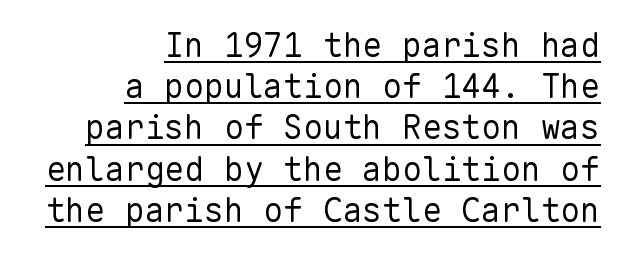
Q: Is the text bold? A: No.
Q: Is the text italic (slanted)? A: No, it is upright.
Q: Is the typeface a serif or a sans-serif typeface? A: Sans-serif.
Q: Is the text underlined? A: Yes.
Q: How is the paragraph aligned? A: Right-aligned.
Q: Is the spacing between letters normal or unusually wide? A: Normal.
Q: Is the spacing between lines tight, normal or loose? A: Normal.
Q: Width (condensed, normal, or wide)? A: Normal.
Q: Stroke contrast? A: Low.
Q: x-height? A: Medium.
Q: Monospaced? A: Yes.
